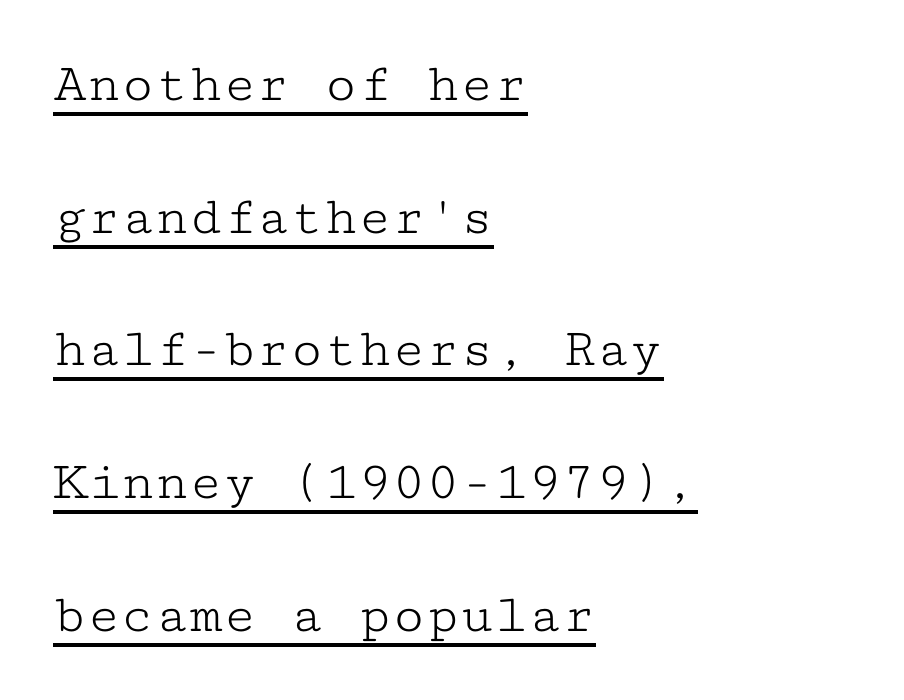
Q: Is the text bold? A: No.
Q: Is the text italic (slanted)? A: No, it is upright.
Q: Is the typeface a serif or a sans-serif typeface? A: Serif.
Q: Is the text underlined? A: Yes.
Q: How is the paragraph aligned? A: Left-aligned.
Q: Is the spacing between letters normal or unusually wide? A: Normal.
Q: Is the spacing between lines tight, normal or loose? A: Loose.
Q: Width (condensed, normal, or wide)? A: Wide.
Q: Stroke contrast? A: Low.
Q: x-height? A: Medium.
Q: Monospaced? A: Yes.
